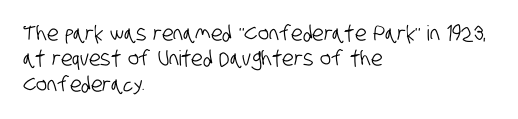
Q: Is the text underlined? A: No.
Q: How is the paragraph aligned? A: Left-aligned.
Q: Is the spacing between letters normal or unusually wide? A: Normal.
